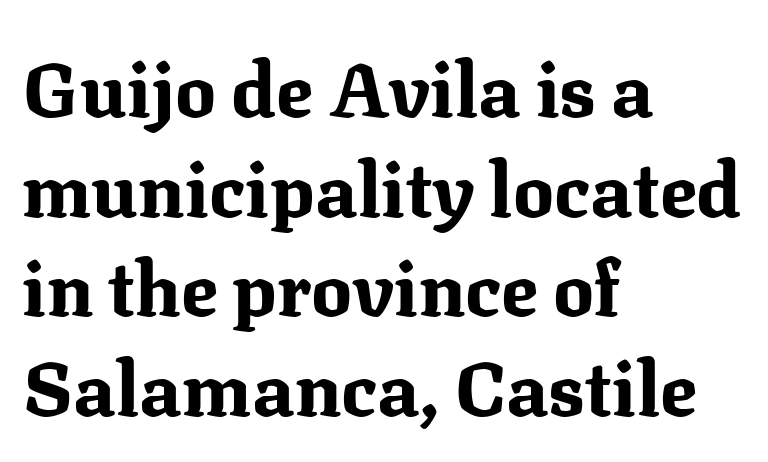
The horizontal fit of the characters is conventional and even. A roman cut, with each character standing at attention. Weight check: bold — yes, fully. Classification — serif. Descenders are the only things crossing below the line. Notice how descenders clear the ascenders below comfortably — that's standard leading.
